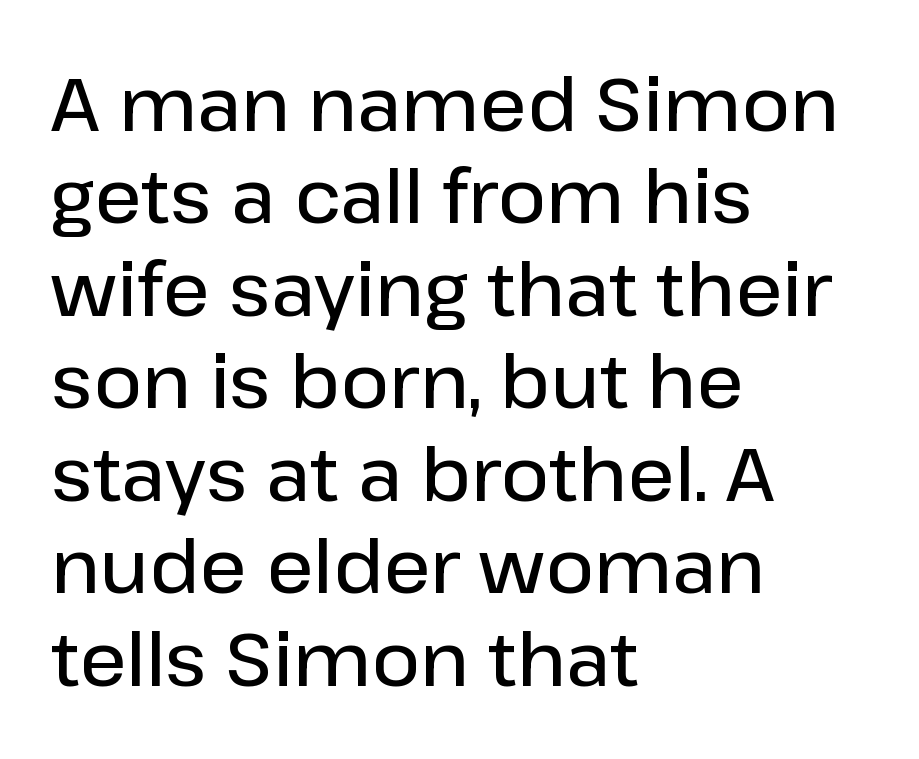
{"serif": "no", "italic": "no", "bold": "semi", "weight": "semibold", "width": "normal", "stroke_contrast": "low", "x_height": "medium", "monospaced": "no", "underline": "no", "align": "left", "line_spacing": "normal", "line_spacing_ratio": 1.25, "letter_spacing": "normal", "letter_spacing_em": 0.0, "glyph_px": 74}
